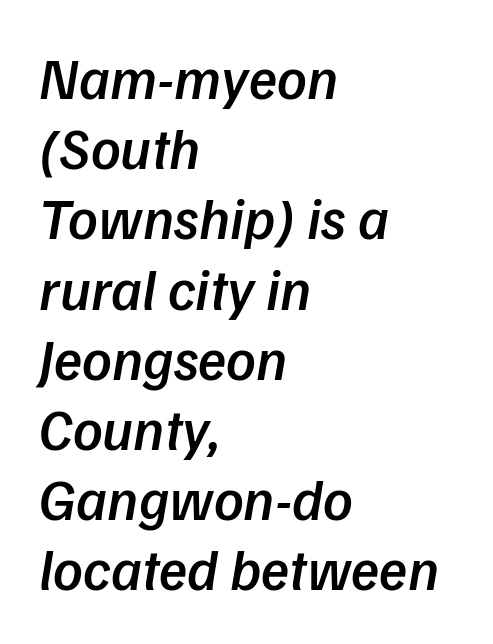
The image shows 58 px semibold type, italic (leaning right); set left-aligned, line spacing 1.21x, normal letter spacing, not underlined; low stroke contrast and a medium x-height.
